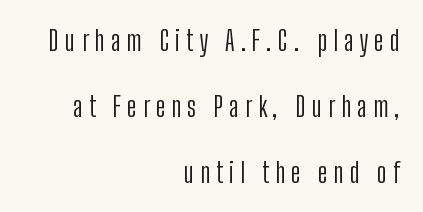
The image shows 28 px light, condensed sans-serif type, upright; set right-aligned, loose line spacing (2.35x), unusually wide letter spacing (+0.21 em), not underlined; low stroke contrast and a medium x-height.
